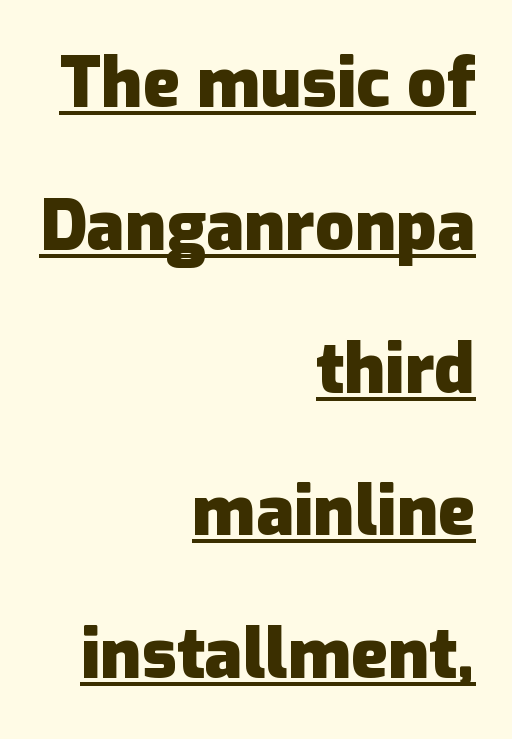
{"serif": "no", "italic": "no", "bold": "yes", "weight": "heavy", "width": "normal", "stroke_contrast": "low", "x_height": "medium", "monospaced": "no", "underline": "yes", "align": "right", "line_spacing": "loose", "line_spacing_ratio": 2.07, "letter_spacing": "normal", "letter_spacing_em": 0.0, "glyph_px": 69}
